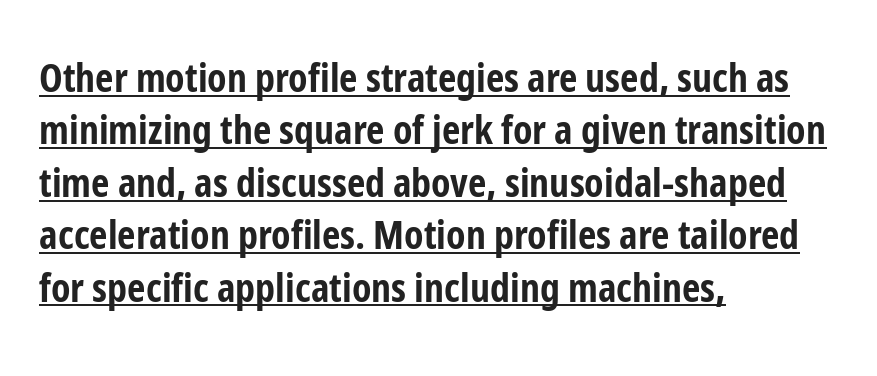
The image shows 40 px bold, condensed sans-serif type, upright; set left-aligned, normal line spacing (1.31x), normal letter spacing, underlined; low stroke contrast and a medium x-height.
